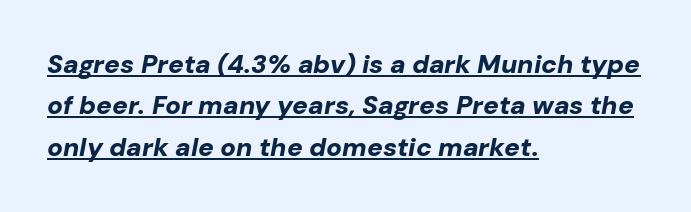
The image shows 26 px bold type, italic (leaning right); set left-aligned, normal line spacing (1.59x), normal letter spacing, underlined.
